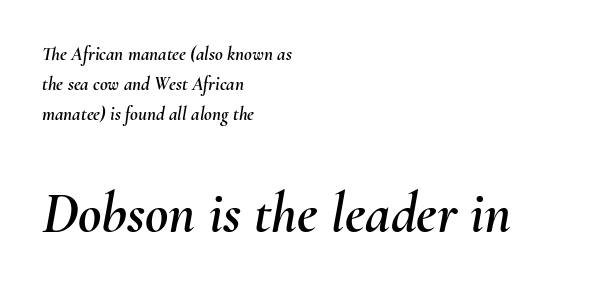
The lines sit at an ordinary, default distance from one another. Characters are canted at an angle relative to the baseline's perpendicular. The glyphs are unaccompanied by any horizontal stroke below them. Here the designer chose a conventional face with non-uniform glyph widths.
